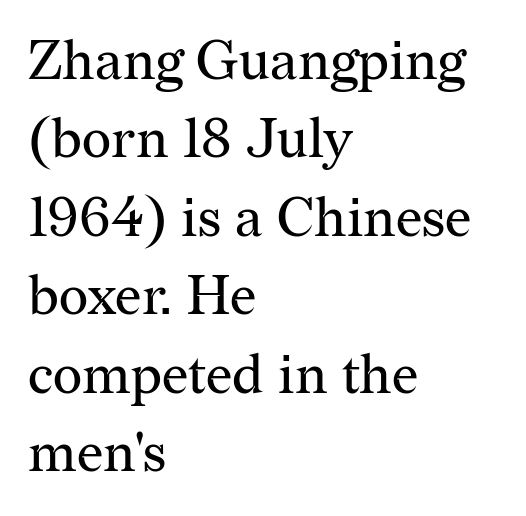
The image shows 56 px regular-weight serif type, upright; set left-aligned, normal line spacing (1.4x), normal letter spacing, not underlined; medium stroke contrast and a medium x-height.
